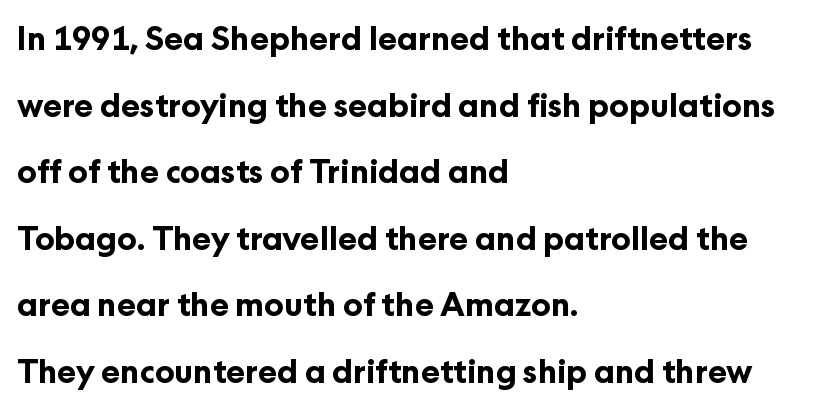
Is there any slant? The stems are plumb. Is this a sans? Yes — the strokes have no serifs. Visually the block forms a straight wall on the left and a jagged coastline on the right. The passage shown is emphatically bold. Quick note: underline off. The designer dialed line spacing up above the default.
